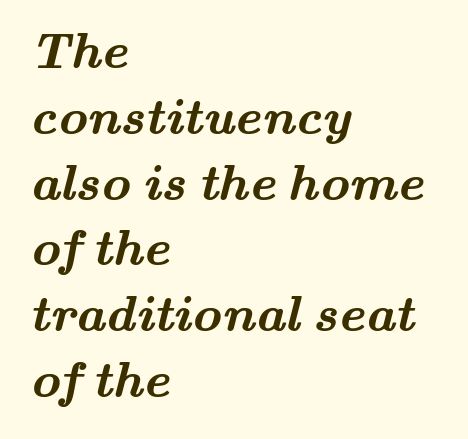
The typesetter chose a ragged-right arrangement here. Summary of vertical rhythm: regular, with standard interline spacing. Nothing unusual about the tracking: characters are spaced as the font intends. The characters look thick and weighty, a clear bold. The strip under each line holds only bare page. Is this a fixed-width face? No — the glyphs have proportional, varying widths.
